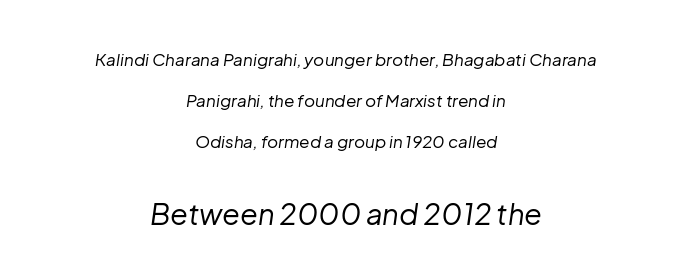
The image shows 29 px regular-weight type, italic (leaning right); set centered, loose line spacing (2.4x), normal letter spacing, not underlined; the second (bottom) block is 1.71x larger; low stroke contrast and a medium x-height.
